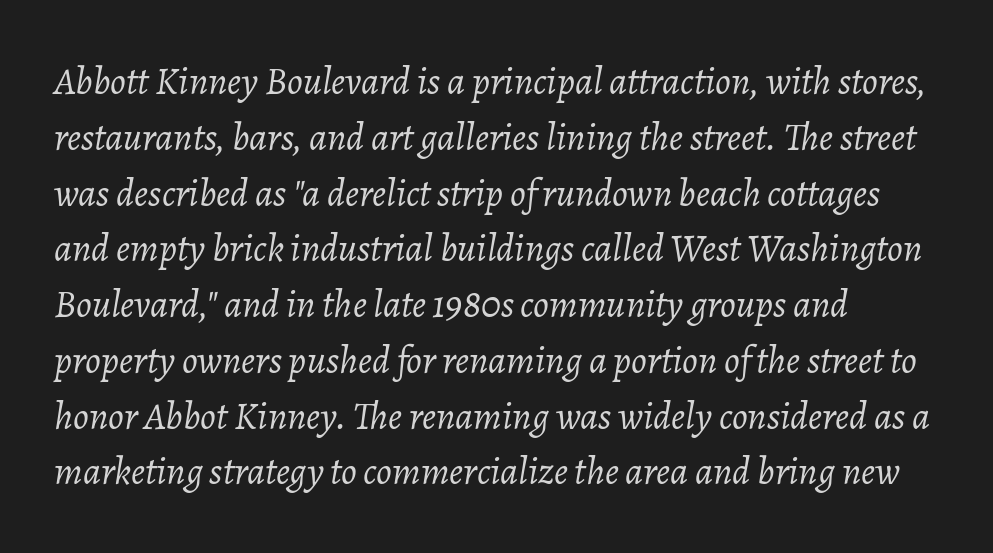
The strip under each line holds only bare page. Compared with a centered layout, this one pins lines to the left instead. Think of a printed novel: that variable character pitch is what you see here. There's an unmistakable incline to the writing here. Quick note: interline space is typical.
